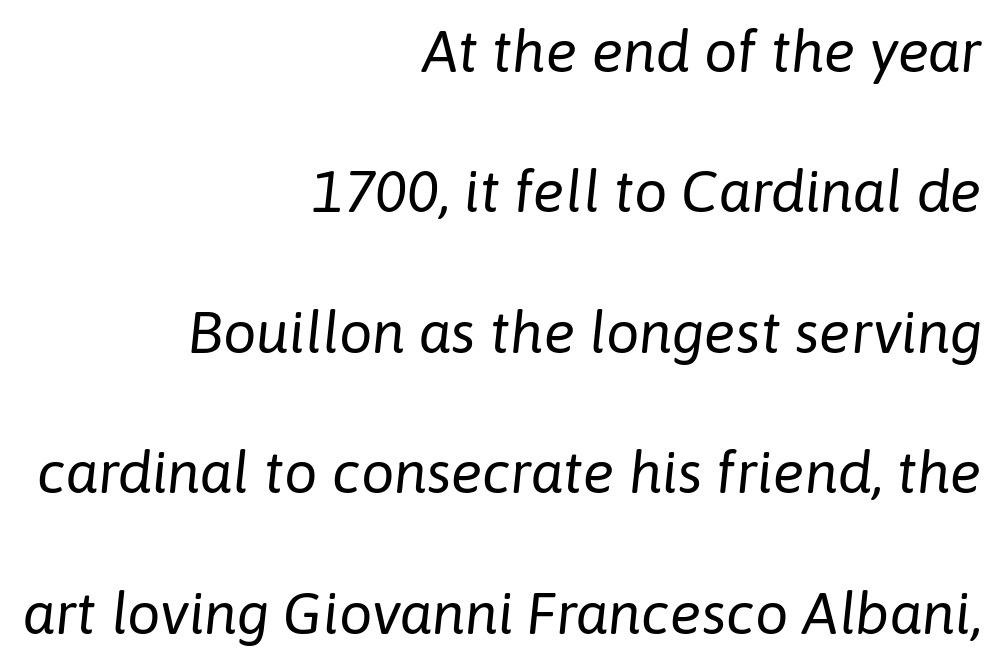
{"italic": "yes", "lean": "right", "slant_degrees": 6, "bold": "no", "weight": "regular", "width": "normal", "stroke_contrast": "low", "x_height": "medium", "monospaced": "no", "underline": "no", "align": "right", "line_spacing": "loose", "line_spacing_ratio": 2.38, "letter_spacing": "normal", "letter_spacing_em": 0.0, "glyph_px": 59}
